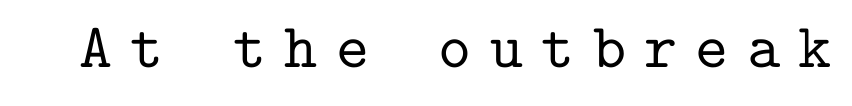
The rendering shows small feet on the letterforms — a serif design. Has an underline been added? It has not. The passage shown has open, widely tracked lettering throughout. You can tell it's not italic because the verticals are truly vertical. Note the uniform advance width — an 'i' takes as much space as an 'm'.
